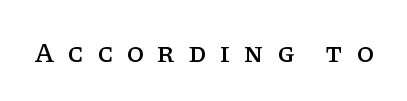
{"serif": "yes", "italic": "no", "width": "normal", "stroke_contrast": "low", "x_height": "large", "monospaced": "no", "underline": "no", "letter_spacing": "wide", "letter_spacing_em": 0.48, "glyph_px": 28}
